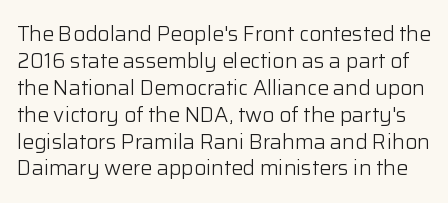
The image shows 21 px text type, upright; set normal line spacing (1.28x), normal letter spacing, not underlined.
